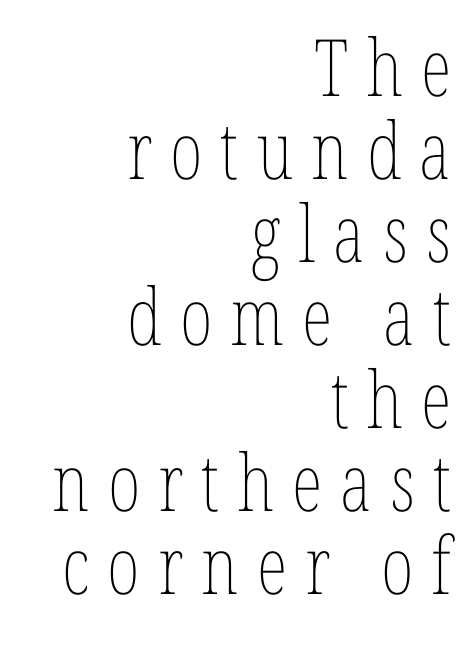
Each word looks stretched out because of the extra space between its letters. A typesetter would call this leading minimal, almost set solid. This reads as an unemphasized weight, regular at the heaviest. All the whitespace from short lines collects on the left. Every character sits straight up, as roman type does. Unmarked baselines from the first word to the last.
